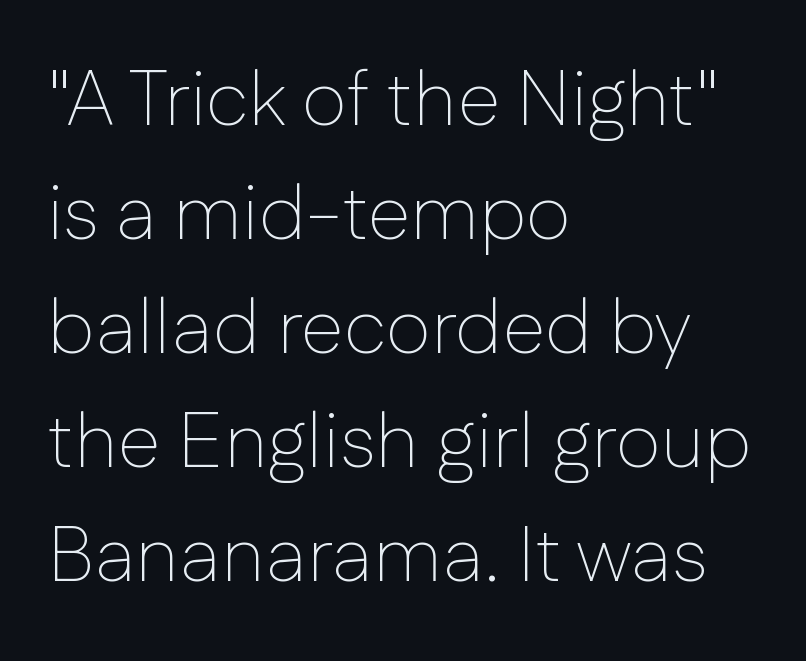
Caption: face not bold, strokes unweighted. Unlike italic type, these characters show no tilt at all. Decoration check: the copy has no underline. The space between consecutive lines is moderate. This is sans-serif lettering, the kind often seen on screens and signage. Think of a printed novel: that variable character pitch is what you see here.
